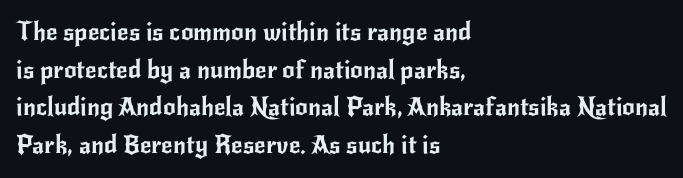
Q: Is the text italic (slanted)? A: No, it is upright.
Q: Is the text underlined? A: No.
Q: How is the paragraph aligned? A: Left-aligned.
Q: Is the spacing between letters normal or unusually wide? A: Normal.
Q: Is the spacing between lines tight, normal or loose? A: Normal.
